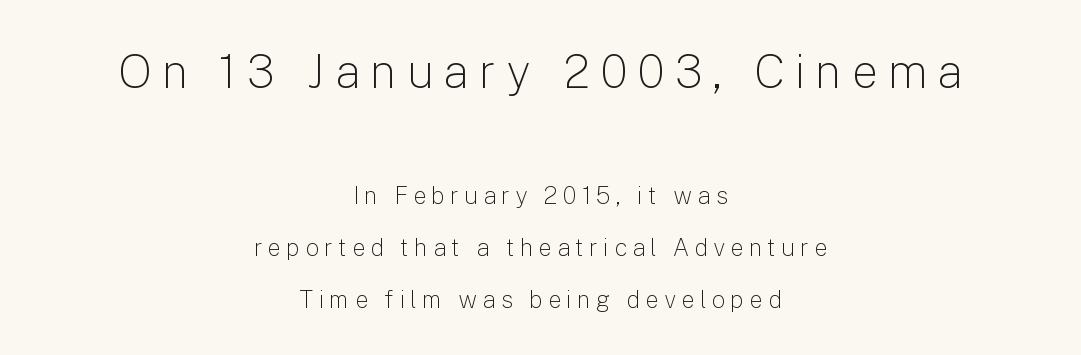
The weight tops out at a normal text grade. The paragraph shown floats in the horizontal middle. The face used here is a sans, in the tradition of grotesques and geometrics. Reading down the column, the eye jumps a long way to each next line. Display-style spreading of the glyphs; the letterfit is very open. Characters remain perfectly vertical along every line.
